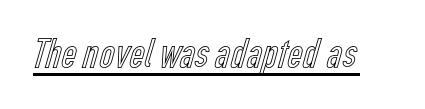
{"width": "condensed", "x_height": "medium", "monospaced": "no", "underline": "yes", "letter_spacing": "normal", "letter_spacing_em": 0.0, "glyph_px": 42}
